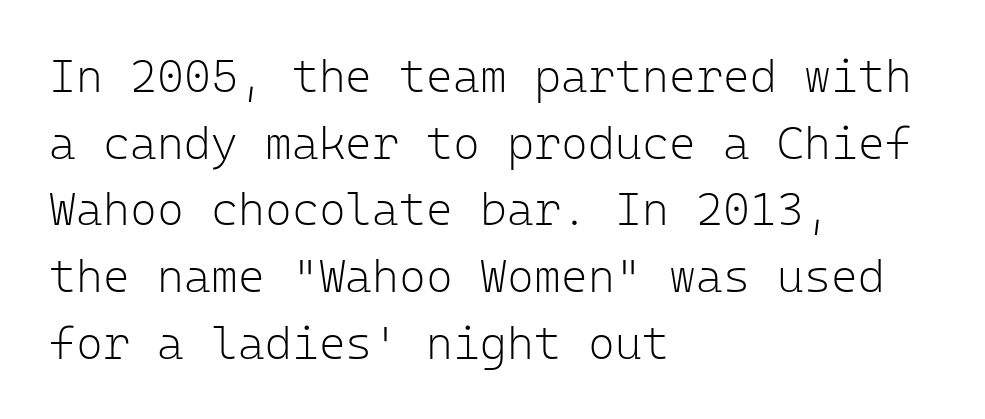
The ragged edge is on the right, which tells us the setting is flush left. A typesetter would mark this as roman, not italic. This sample has the even, mechanical cadence of fixed-width lettering. Descenders are the only things crossing below the line. The glyphs in this specimen are sans serif.
